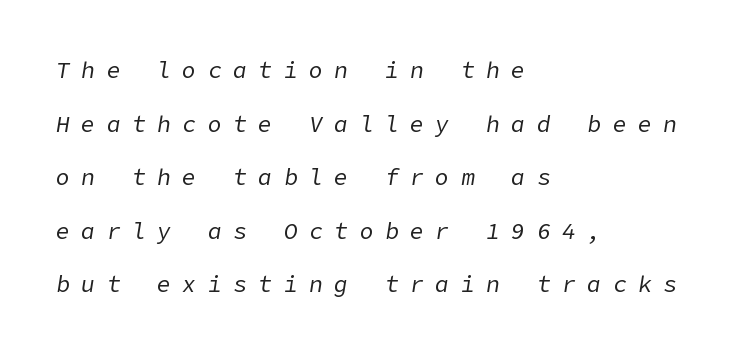
The image shows 23 px text type, italic (leaning right); set left-aligned, loose line spacing (2.33x), unusually wide letter spacing (+0.5 em), not underlined.
